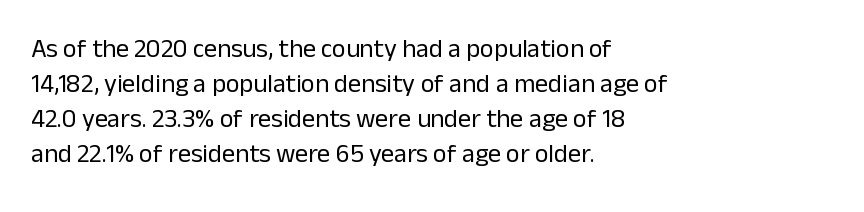
{"italic": "no", "bold": "no", "underline": "no", "align": "left", "line_spacing": "normal", "line_spacing_ratio": 1.34, "letter_spacing": "normal", "letter_spacing_em": 0.0, "glyph_px": 26}
